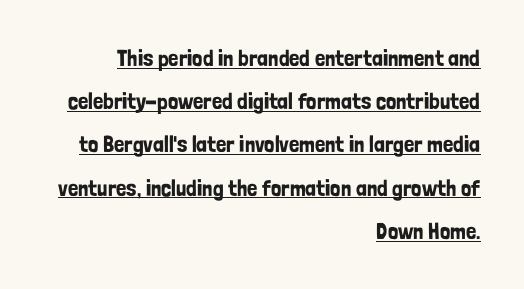
Q: Is the text italic (slanted)? A: No, it is upright.
Q: Is the text underlined? A: Yes.
Q: How is the paragraph aligned? A: Right-aligned.
Q: Is the spacing between letters normal or unusually wide? A: Normal.
